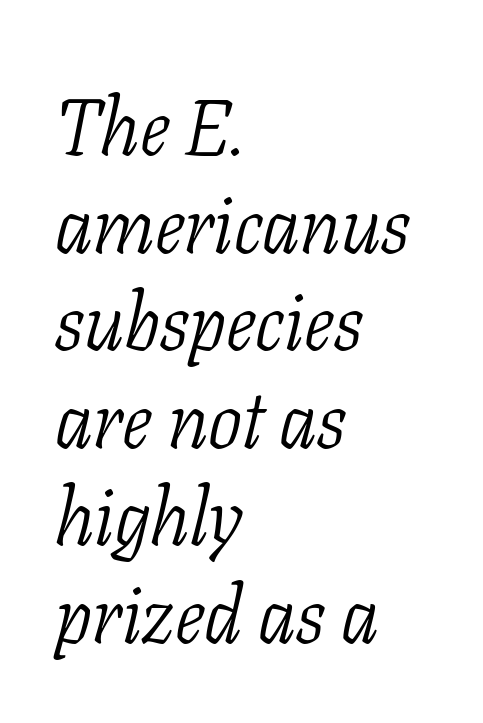
{"serif": "yes", "italic": "yes", "lean": "right", "slant_degrees": 11, "bold": "no", "weight": "light", "width": "condensed", "stroke_contrast": "low", "x_height": "medium", "monospaced": "no", "underline": "no", "align": "left", "line_spacing_ratio": 1.22, "letter_spacing": "normal", "letter_spacing_em": 0.0, "glyph_px": 80}
